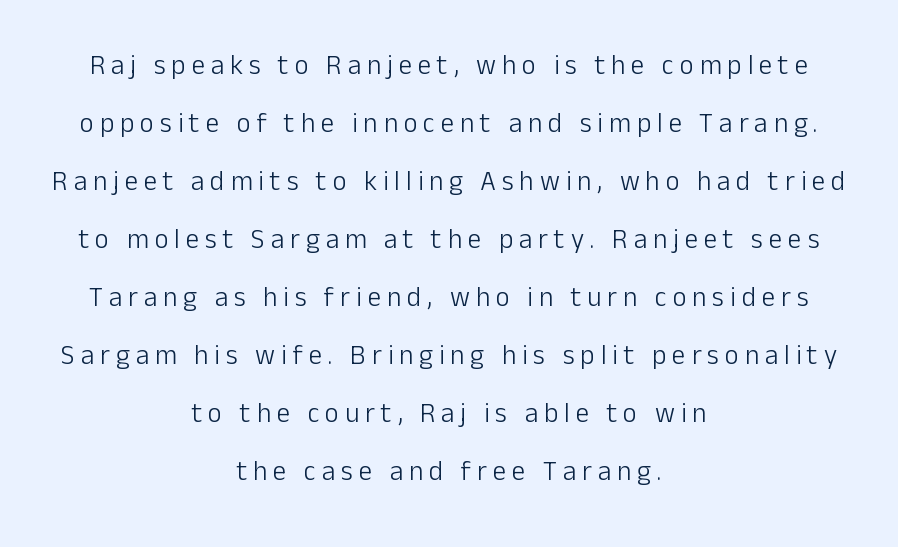
Q: Is the text bold? A: No.
Q: Is the text italic (slanted)? A: No, it is upright.
Q: Is the text underlined? A: No.
Q: How is the paragraph aligned? A: Centered.
Q: Is the spacing between letters normal or unusually wide? A: Unusually wide.
Q: Is the spacing between lines tight, normal or loose? A: Loose.
